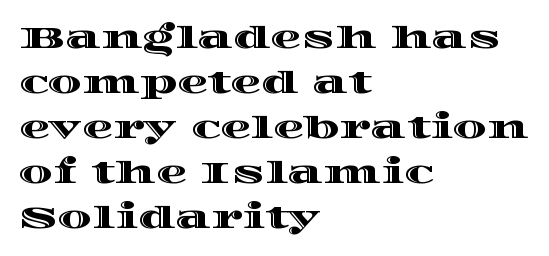
{"italic": "no", "width": "wide", "x_height": "large", "monospaced": "no", "underline": "no", "align": "left", "line_spacing": "normal", "line_spacing_ratio": 1.45, "letter_spacing": "normal", "letter_spacing_em": 0.0, "glyph_px": 31}
